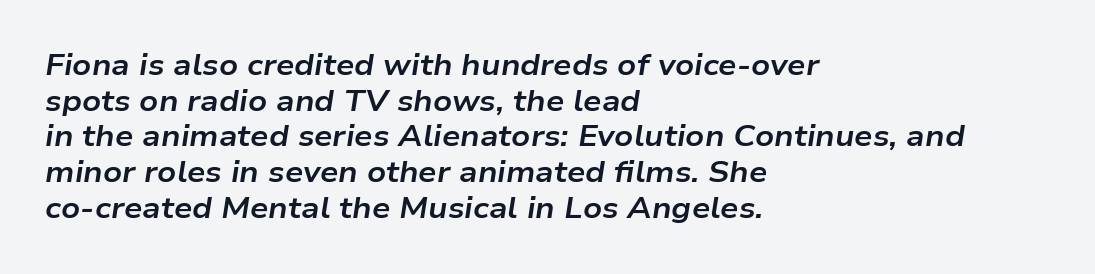
The image shows 29 px bold, wide type, italic (leaning right); set left-aligned, line spacing 1.23x, normal letter spacing, not underlined; low stroke contrast and a medium x-height.
